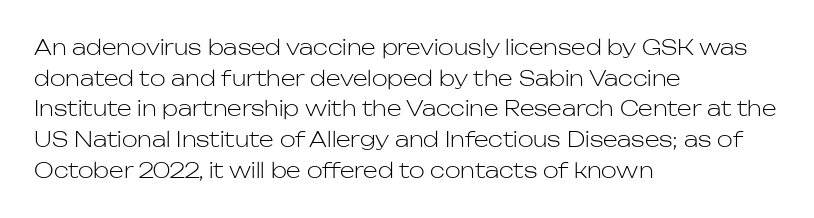
The image shows 21 px text type, upright; set left-aligned, normal line spacing (1.46x), normal letter spacing, not underlined.
